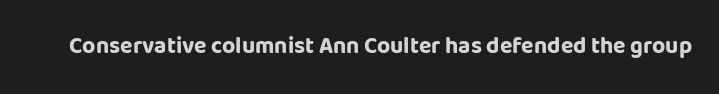
The image shows 23 px bold type, upright; set normal letter spacing, not underlined.
